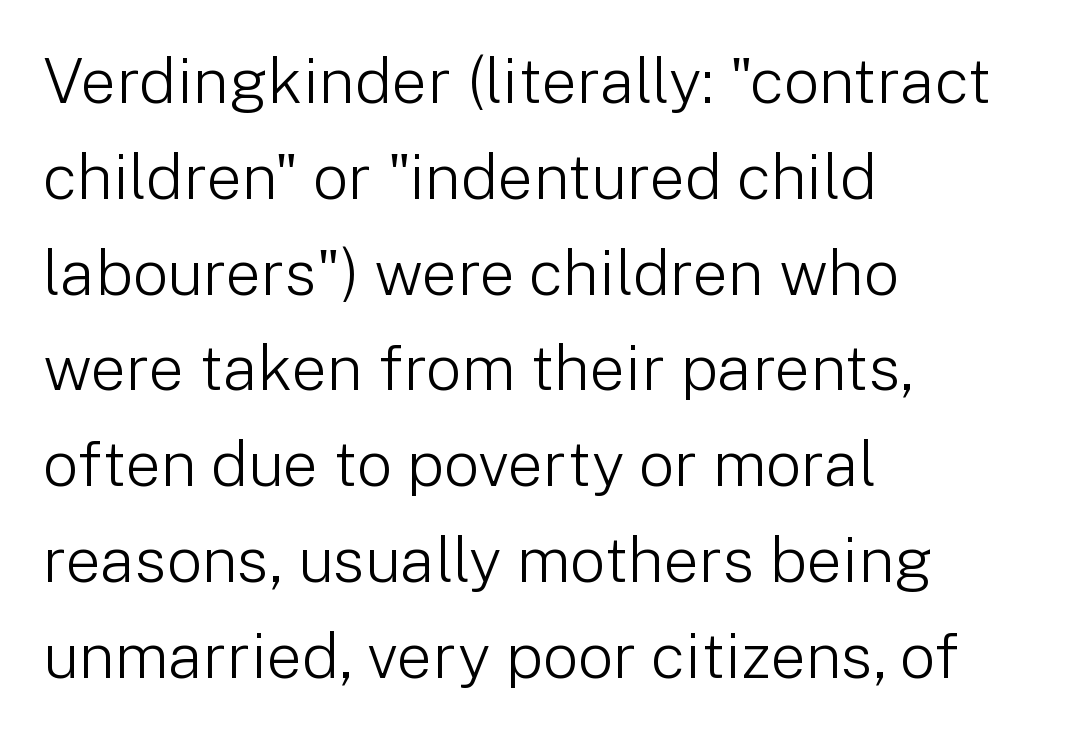
The image shows 63 px light sans-serif type, upright; set left-aligned, normal line spacing (1.52x), normal letter spacing, not underlined; low stroke contrast and a medium x-height.
